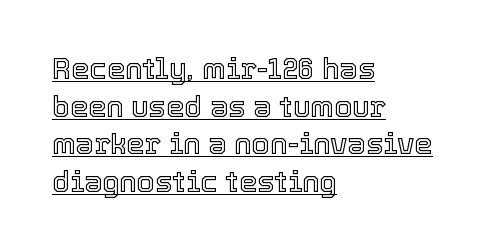
These lines are rendered in a variable-pitch font. Caption: standard tracking, unaltered. The string is rendered with underlining switched on. This sample is left-justified, so line endings fall wherever the words run out.
